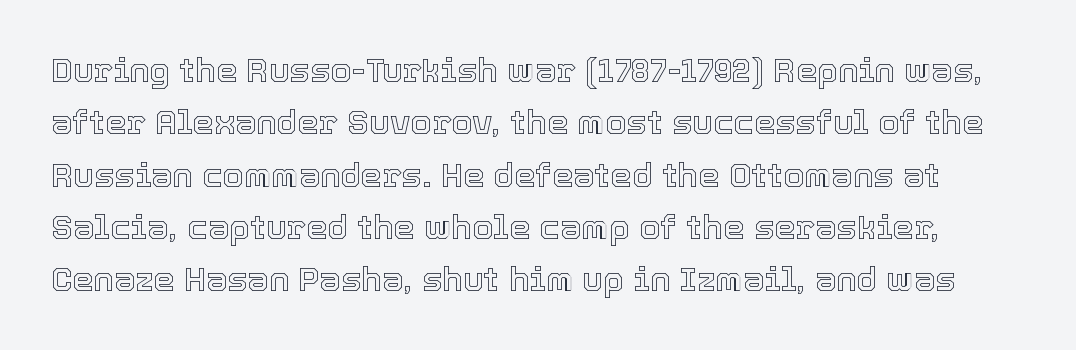
Q: Is the text italic (slanted)? A: No, it is upright.
Q: Is the text underlined? A: No.
Q: Is the spacing between letters normal or unusually wide? A: Normal.
Q: Is the spacing between lines tight, normal or loose? A: Normal.
Q: Width (condensed, normal, or wide)? A: Normal.
Q: x-height? A: Medium.
Q: Monospaced? A: No.
